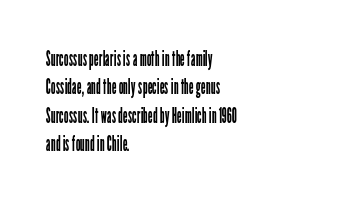
The image shows 21 px text type, upright; set left-aligned, normal line spacing (1.35x), normal letter spacing, not underlined.
